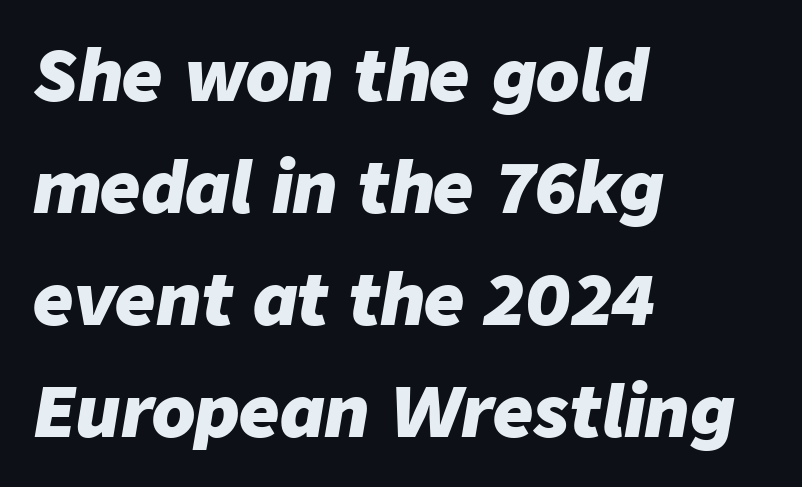
Q: Is the text bold? A: Yes.
Q: Is the text italic (slanted)? A: Yes, it leans right by about 9 degrees.
Q: Is the text underlined? A: No.
Q: How is the paragraph aligned? A: Left-aligned.
Q: Is the spacing between letters normal or unusually wide? A: Normal.
Q: Is the spacing between lines tight, normal or loose? A: Normal.
Q: Width (condensed, normal, or wide)? A: Normal.
Q: Stroke contrast? A: Low.
Q: x-height? A: Medium.
Q: Monospaced? A: No.
